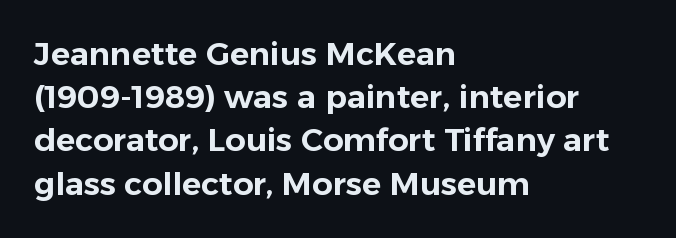
{"serif": "no", "italic": "no", "width": "normal", "stroke_contrast": "low", "x_height": "medium", "monospaced": "no", "underline": "no", "align": "left", "line_spacing": "normal", "line_spacing_ratio": 1.35, "letter_spacing": "normal", "letter_spacing_em": 0.0, "glyph_px": 32}
